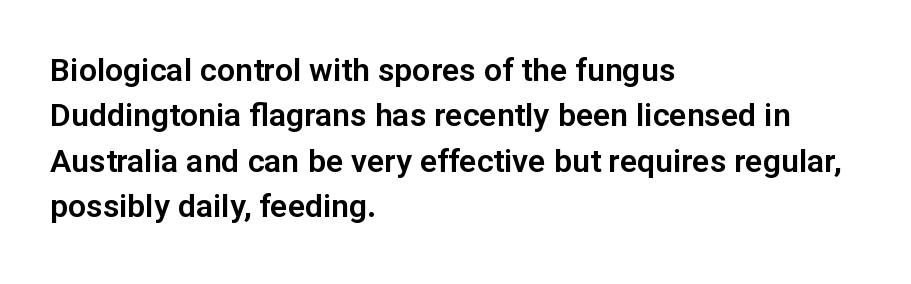
Q: Is the text italic (slanted)? A: No, it is upright.
Q: Is the typeface a serif or a sans-serif typeface? A: Sans-serif.
Q: Is the text underlined? A: No.
Q: How is the paragraph aligned? A: Left-aligned.
Q: Is the spacing between letters normal or unusually wide? A: Normal.
Q: Is the spacing between lines tight, normal or loose? A: Normal.
Q: Width (condensed, normal, or wide)? A: Normal.
Q: Stroke contrast? A: Low.
Q: x-height? A: Medium.
Q: Monospaced? A: No.
